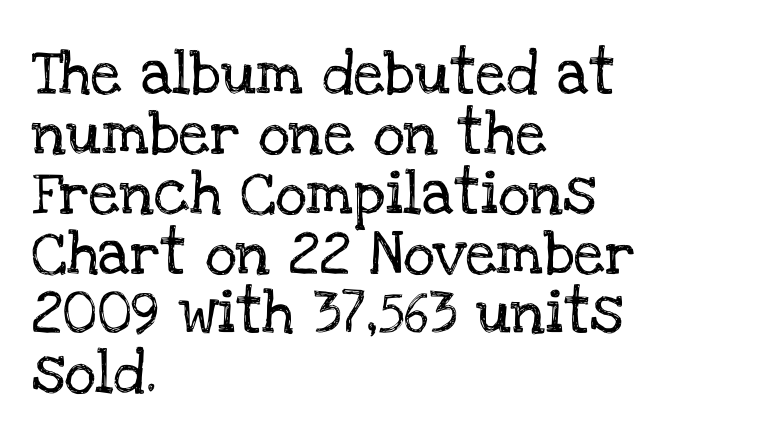
The image shows 44 px serif type, upright; set left-aligned, normal line spacing (1.36x), normal letter spacing, not underlined; low stroke contrast and a large x-height.
